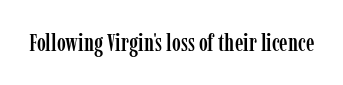
The image shows 24 px text type, upright; set normal letter spacing, not underlined.
